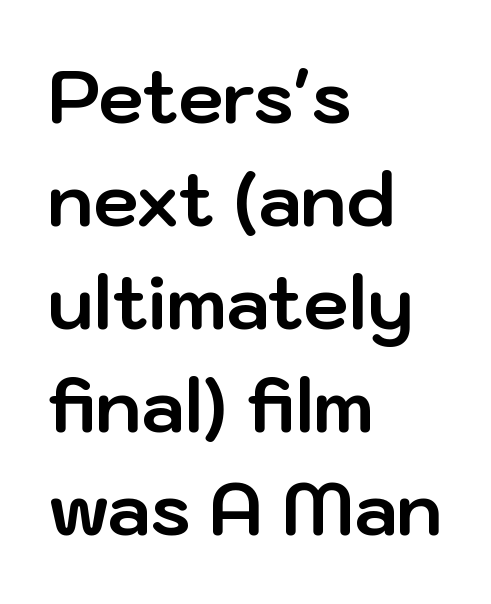
Glyph-to-glyph distance matches everyday printed text. Varying glyph widths throughout — classic text-font behaviour. Reading down the block, your eye returns to a fixed left position each line. Only glyphs here, with clear space below each row.
